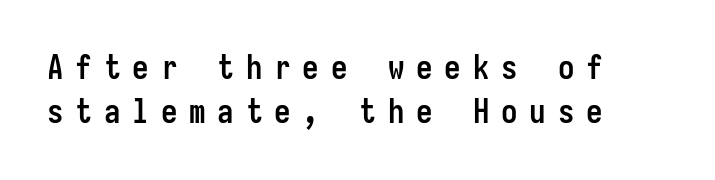
The image shows 33 px semibold, condensed sans-serif type, upright, monospaced; set left-aligned, normal line spacing (1.33x), unusually wide letter spacing (+0.36 em), not underlined; low stroke contrast and a medium x-height.
